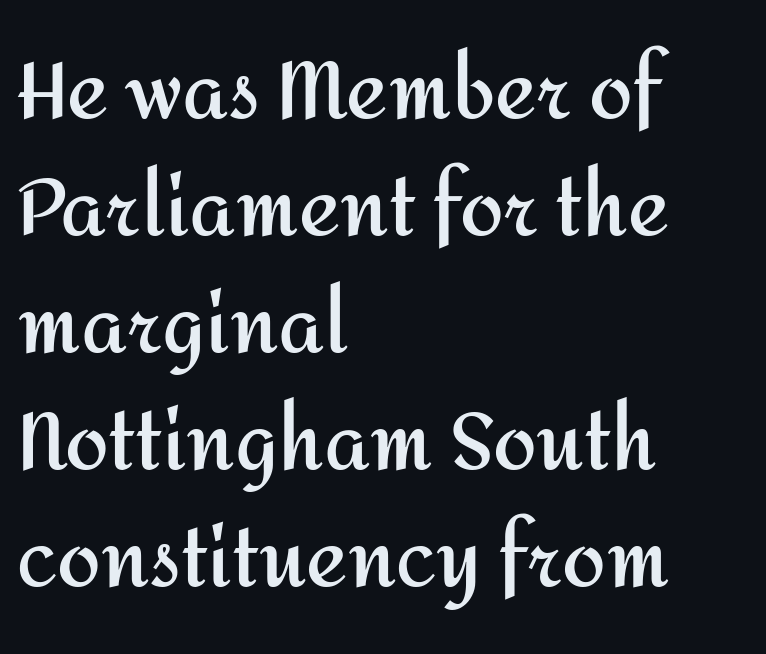
Summary of vertical rhythm: regular, with standard interline spacing. Is this a fixed-width face? No — the glyphs have proportional, varying widths. Strokes here are thick enough to call this a true bold. If you drew a line through each stem, it would be perfectly vertical. The type is set solid horizontally, with unmodified tracking.
